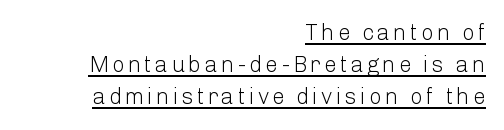
This sample keeps an unexceptional amount of space between lines. The glyphs are accompanied by a horizontal stroke just below them. In terms of posture, this sample is upright. Compared with a typical body face, this is equally light or lighter still. This sample is right-justified, so line beginnings fall wherever the words allow.
